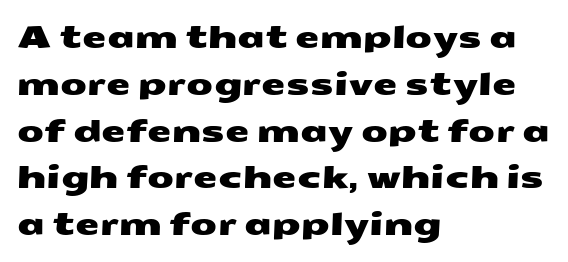
Compared with typical body copy, the letter spacing here is the same. Anything drawn beneath the words? Only blank space. Rows of type keep a routine distance in the vertical direction. The letters advance in unequal steps, a hallmark of proportional type.
